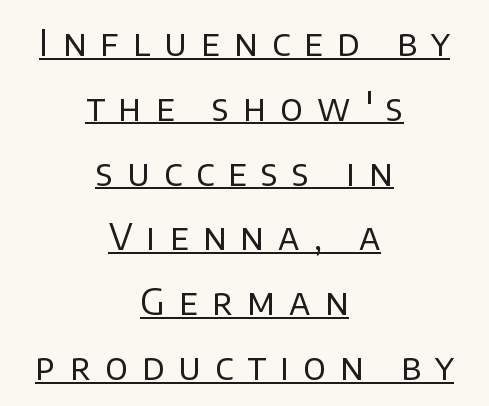
Q: Is the text bold? A: No.
Q: Is the text italic (slanted)? A: No, it is upright.
Q: Is the typeface a serif or a sans-serif typeface? A: Sans-serif.
Q: Is the text underlined? A: Yes.
Q: How is the paragraph aligned? A: Centered.
Q: Is the spacing between letters normal or unusually wide? A: Unusually wide.
Q: Width (condensed, normal, or wide)? A: Normal.
Q: Stroke contrast? A: Low.
Q: x-height? A: Large.
Q: Monospaced? A: No.
